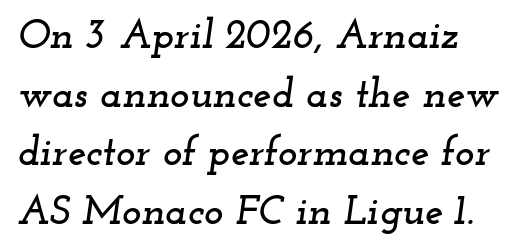
{"serif": "yes", "italic": "yes", "lean": "right", "slant_degrees": 12, "width": "wide", "stroke_contrast": "low", "x_height": "small", "monospaced": "no", "underline": "no", "align": "left", "line_spacing": "normal", "line_spacing_ratio": 1.43, "letter_spacing": "normal", "letter_spacing_em": 0.0, "glyph_px": 41}
